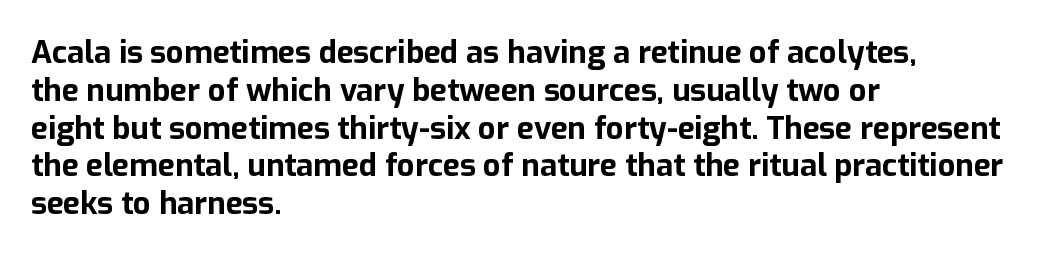
The passage shown has conventional tracking throughout. Note: no serifs on the glyphs. Every row of glyphs begins at an identical x-position on the left. Each row of text sits above clean, open space.
